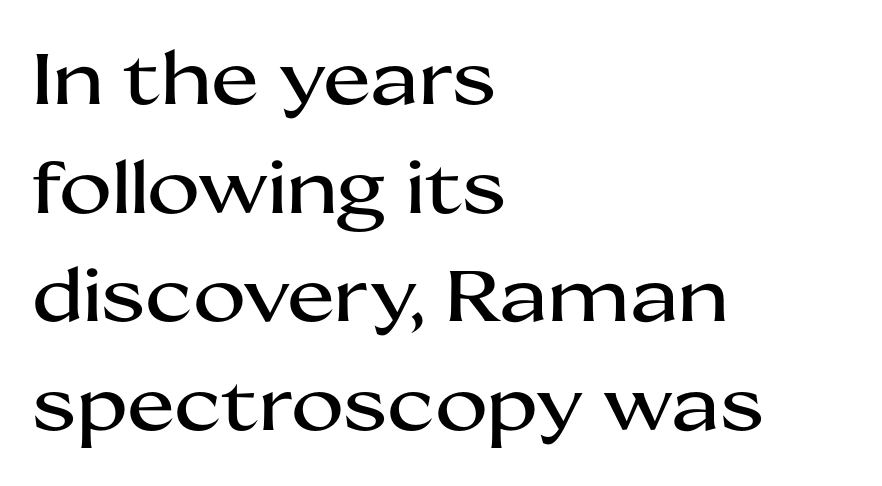
{"italic": "no", "width": "wide", "stroke_contrast": "medium", "x_height": "medium", "monospaced": "no", "underline": "no", "align": "left", "line_spacing": "normal", "line_spacing_ratio": 1.51, "letter_spacing": "normal", "letter_spacing_em": 0.0, "glyph_px": 72}
